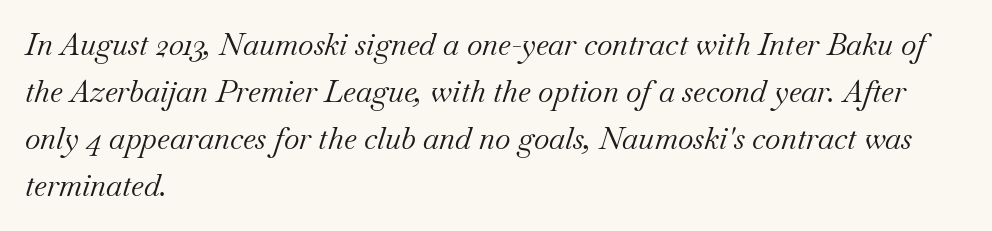
Q: Is the text bold? A: No.
Q: Is the text italic (slanted)? A: Yes, it leans right by about 18 degrees.
Q: Is the typeface a serif or a sans-serif typeface? A: Serif.
Q: Is the text underlined? A: No.
Q: How is the paragraph aligned? A: Left-aligned.
Q: Is the spacing between letters normal or unusually wide? A: Normal.
Q: Is the spacing between lines tight, normal or loose? A: Normal.
Q: Width (condensed, normal, or wide)? A: Normal.
Q: Stroke contrast? A: Medium.
Q: x-height? A: Small.
Q: Monospaced? A: No.
